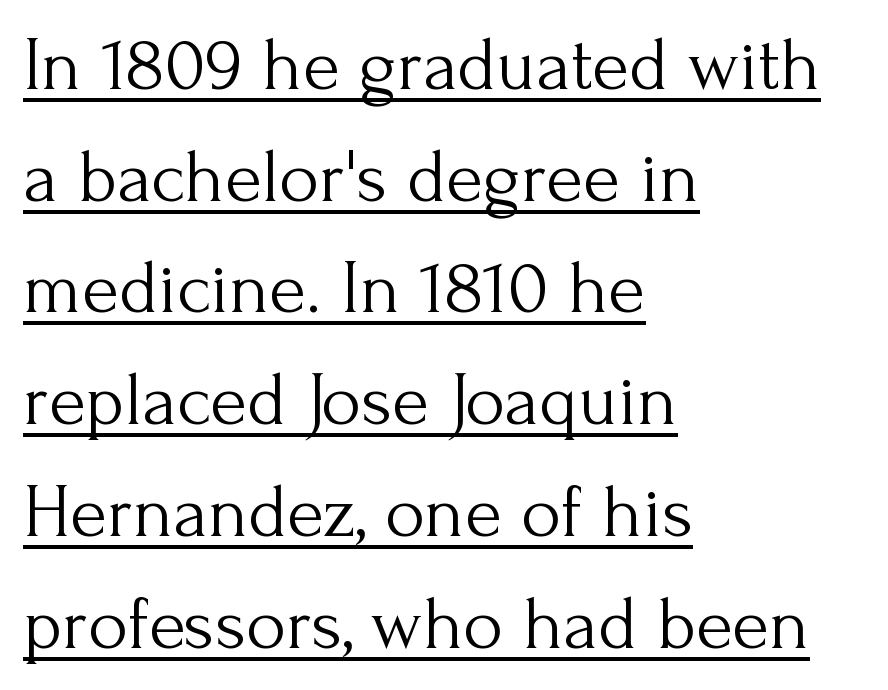
Q: Is the text bold? A: No.
Q: Is the text italic (slanted)? A: No, it is upright.
Q: Is the typeface a serif or a sans-serif typeface? A: Serif.
Q: Is the text underlined? A: Yes.
Q: How is the paragraph aligned? A: Left-aligned.
Q: Is the spacing between letters normal or unusually wide? A: Normal.
Q: Is the spacing between lines tight, normal or loose? A: Normal.
Q: Width (condensed, normal, or wide)? A: Normal.
Q: Stroke contrast? A: Medium.
Q: x-height? A: Small.
Q: Monospaced? A: No.
